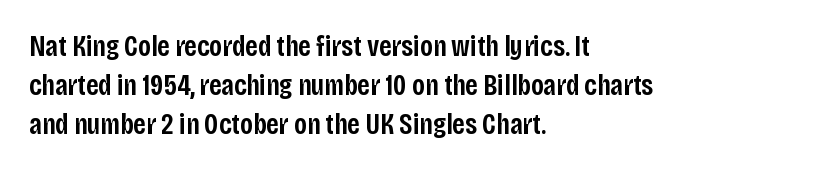
The rows are spaced the way most documents space them. These lines are set flush left with a ragged right edge. Think of a printed novel: that variable character pitch is what you see here. Stroke thickness is moderately raised; the sample reads as semibold.
